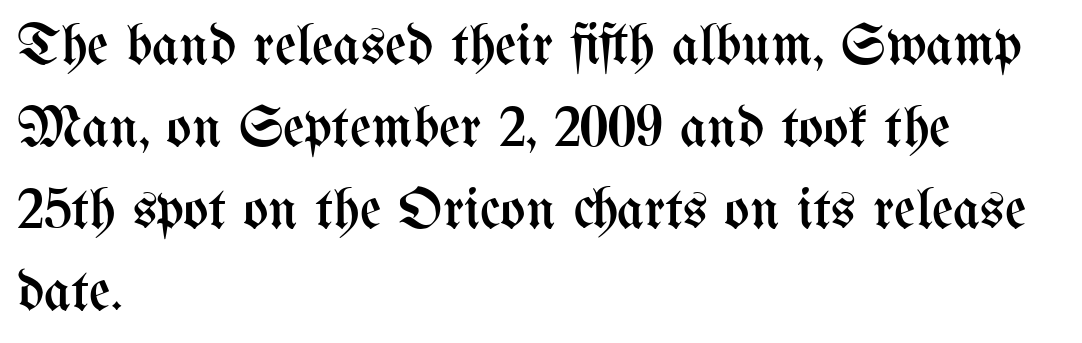
Q: Is the text bold? A: No.
Q: Is the text italic (slanted)? A: No, it is upright.
Q: Is the text underlined? A: No.
Q: How is the paragraph aligned? A: Left-aligned.
Q: Is the spacing between letters normal or unusually wide? A: Normal.
Q: Is the spacing between lines tight, normal or loose? A: Normal.
Q: Width (condensed, normal, or wide)? A: Condensed.
Q: Stroke contrast? A: Medium.
Q: x-height? A: Medium.
Q: Monospaced? A: No.
